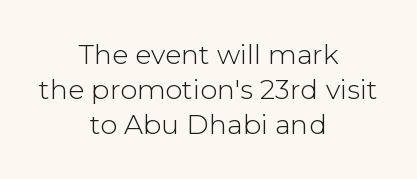
The image shows 27 px text type, upright; set centered, normal line spacing (1.3x), normal letter spacing, not underlined.
